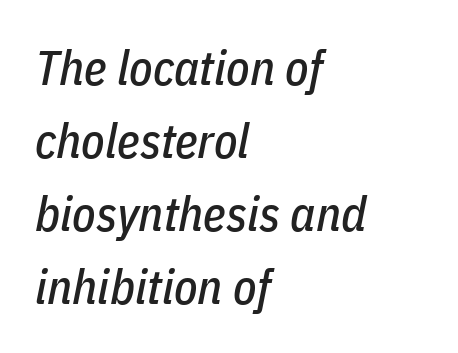
{"italic": "yes", "lean": "right", "slant_degrees": 11, "width": "condensed", "stroke_contrast": "low", "x_height": "medium", "monospaced": "no", "underline": "no", "align": "left", "line_spacing": "normal", "line_spacing_ratio": 1.52, "letter_spacing": "normal", "letter_spacing_em": 0.0, "glyph_px": 48}
